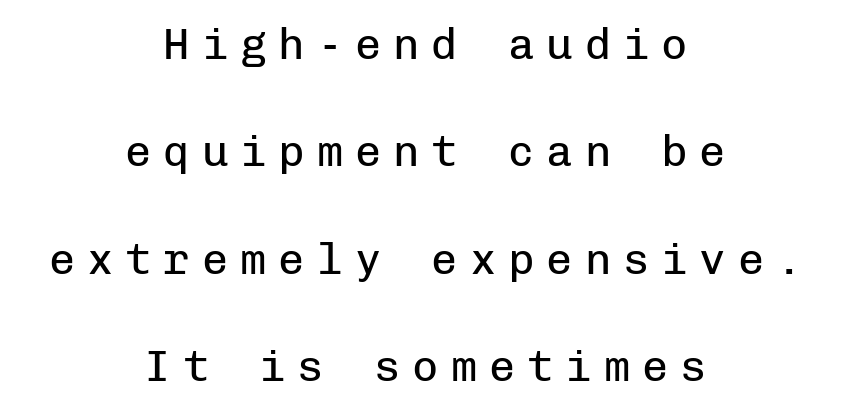
{"serif": "no", "italic": "no", "bold": "no", "weight": "regular", "width": "normal", "stroke_contrast": "low", "x_height": "medium", "monospaced": "yes", "underline": "no", "align": "center", "line_spacing": "loose", "line_spacing_ratio": 2.44, "letter_spacing": "wide", "letter_spacing_em": 0.27, "glyph_px": 44}
